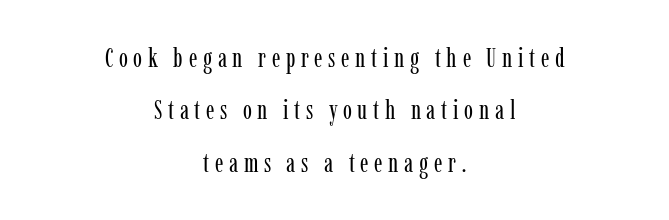
The image shows 27 px text type, upright; set centered, loose line spacing (1.94x), unusually wide letter spacing (+0.21 em), not underlined.
